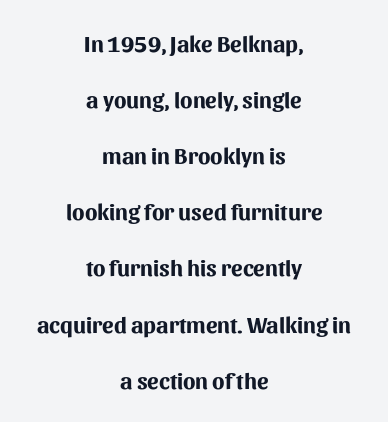
{"italic": "no", "bold": "yes", "underline": "no", "align": "center", "line_spacing": "loose", "line_spacing_ratio": 2.44, "letter_spacing": "normal", "letter_spacing_em": 0.0, "glyph_px": 23}
